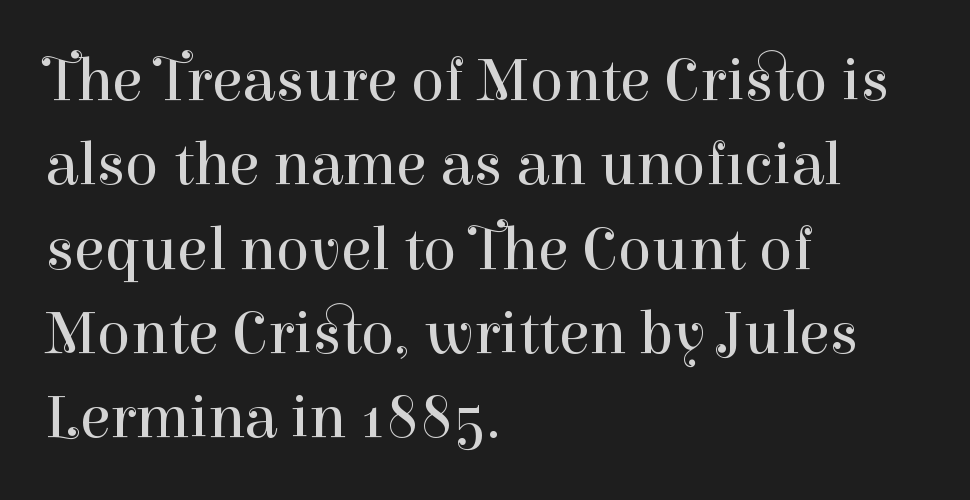
The lettering stays uniformly vertical, giving the passage a roman look. Think standard paragraph weight, or any step lighter than that. Small tapered or slab feet sit at the stroke ends, so this counts as serif. The setting favours the left margin, as ordinary paragraphs usually do. Character widths vary here, with narrow letters taking less room than wide ones.
